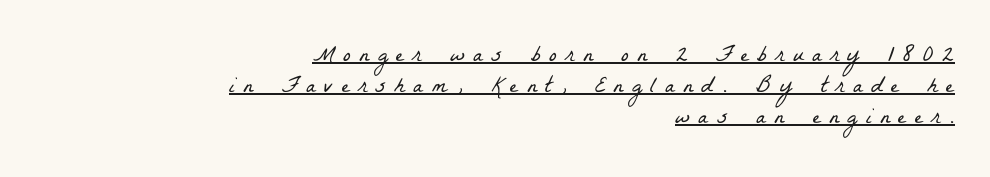
{"bold": "no", "underline": "yes", "align": "right", "line_spacing": "normal", "line_spacing_ratio": 1.34, "letter_spacing": "wide", "letter_spacing_em": 0.37, "glyph_px": 23}
